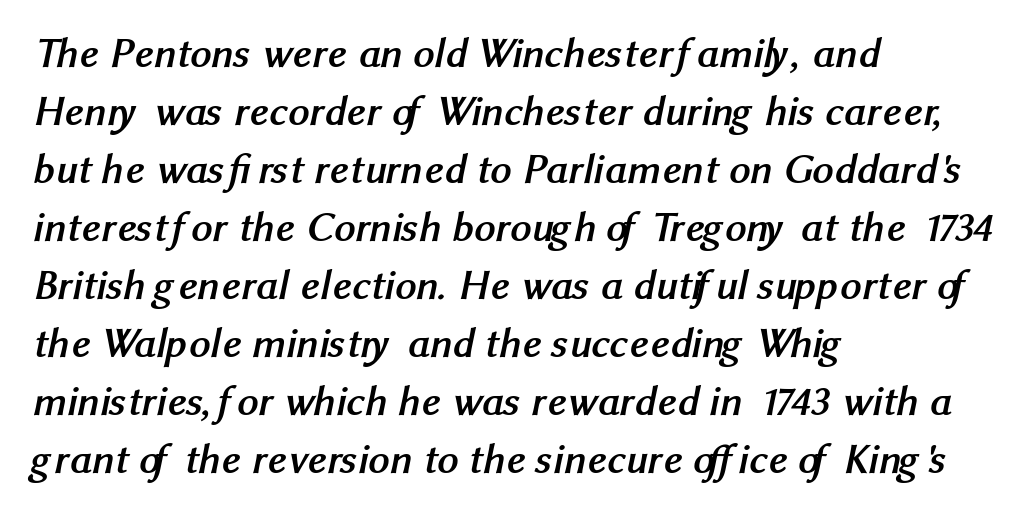
The image shows 42 px semibold sans-serif type; set left-aligned, normal line spacing (1.38x), normal letter spacing, not underlined; medium stroke contrast and a medium x-height.
